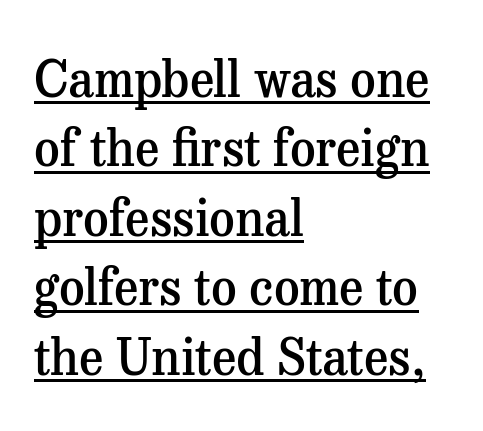
Q: Is the text bold? A: Semi-bold.
Q: Is the text italic (slanted)? A: No, it is upright.
Q: Is the typeface a serif or a sans-serif typeface? A: Serif.
Q: Is the text underlined? A: Yes.
Q: How is the paragraph aligned? A: Left-aligned.
Q: Is the spacing between letters normal or unusually wide? A: Normal.
Q: Is the spacing between lines tight, normal or loose? A: Normal.
Q: Width (condensed, normal, or wide)? A: Normal.
Q: Stroke contrast? A: Medium.
Q: x-height? A: Medium.
Q: Monospaced? A: No.
